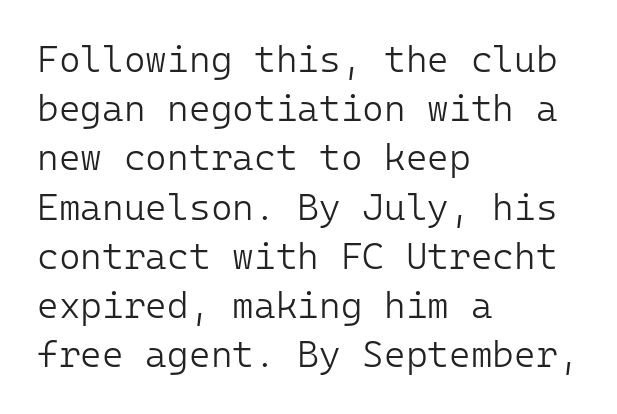
The image shows 37 px light sans-serif type, upright; set left-aligned, normal line spacing (1.33x), normal letter spacing, not underlined; low stroke contrast and a medium x-height.
